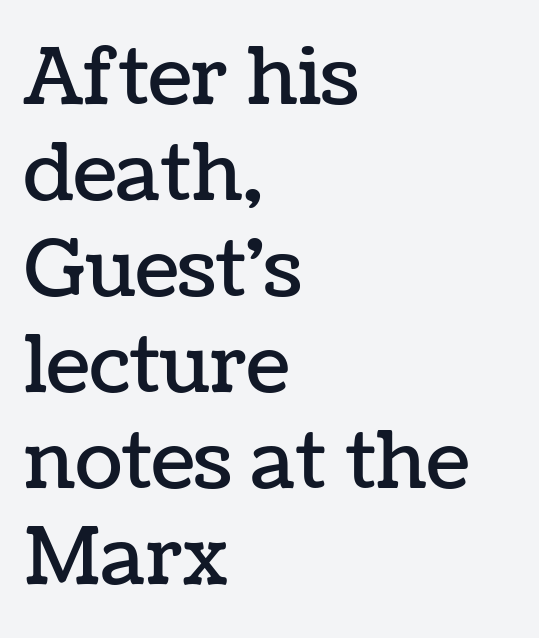
{"italic": "no", "width": "normal", "stroke_contrast": "low", "x_height": "medium", "monospaced": "no", "underline": "no", "align": "left", "line_spacing_ratio": 1.23, "letter_spacing": "normal", "letter_spacing_em": 0.0, "glyph_px": 78}
